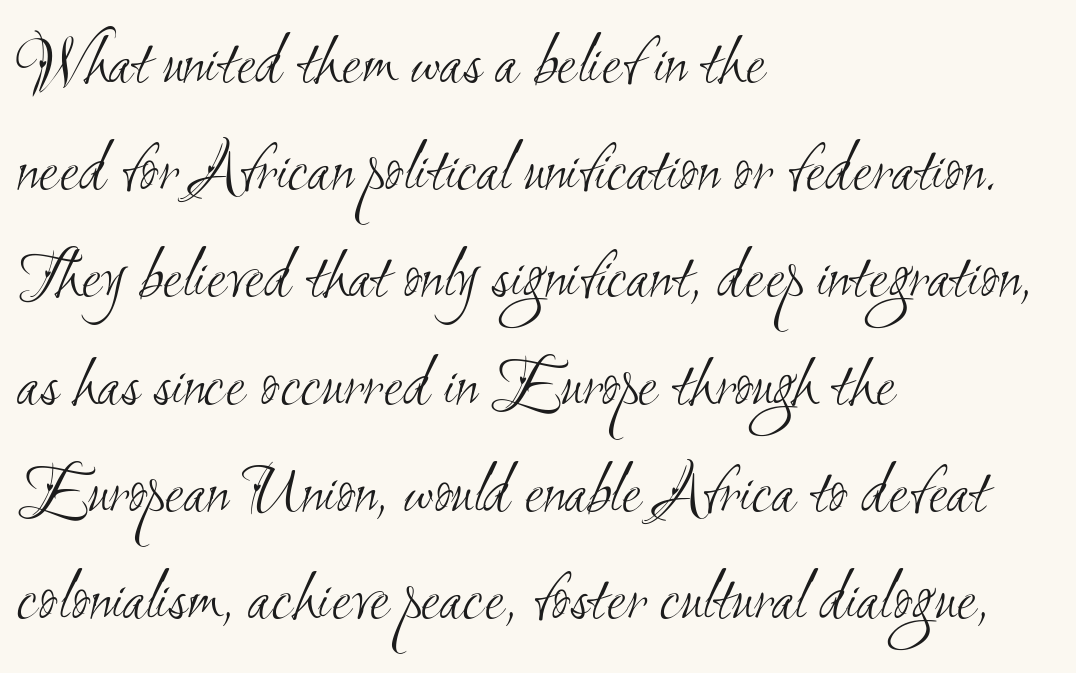
{"serif": "no", "bold": "no", "weight": "light", "width": "condensed", "stroke_contrast": "medium", "x_height": "small", "monospaced": "no", "underline": "no", "align": "left", "line_spacing": "normal", "line_spacing_ratio": 1.51, "letter_spacing": "normal", "letter_spacing_em": 0.0, "glyph_px": 71}
